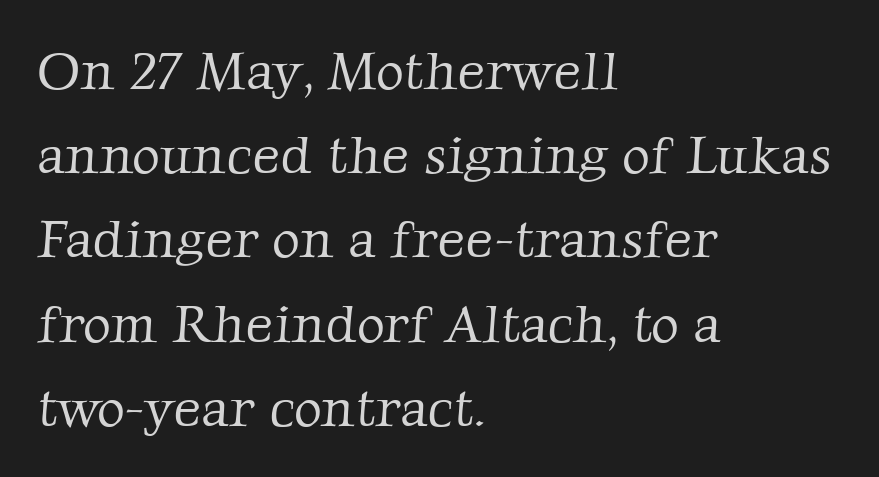
{"serif": "yes", "bold": "no", "weight": "light", "width": "normal", "stroke_contrast": "low", "x_height": "medium", "monospaced": "no", "underline": "no", "align": "left", "line_spacing": "normal", "line_spacing_ratio": 1.56, "letter_spacing": "normal", "letter_spacing_em": 0.0, "glyph_px": 54}
